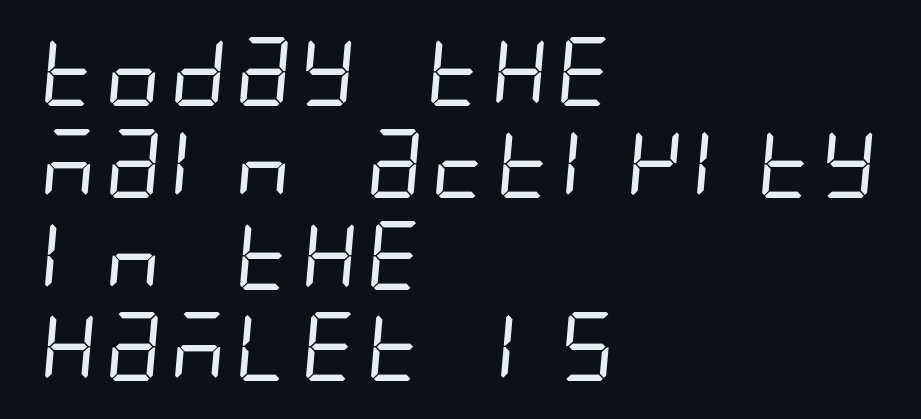
The image shows 69 px regular-weight, condensed sans-serif type; set left-aligned, normal line spacing (1.33x), normal letter spacing, not underlined; low stroke contrast and a large x-height.
